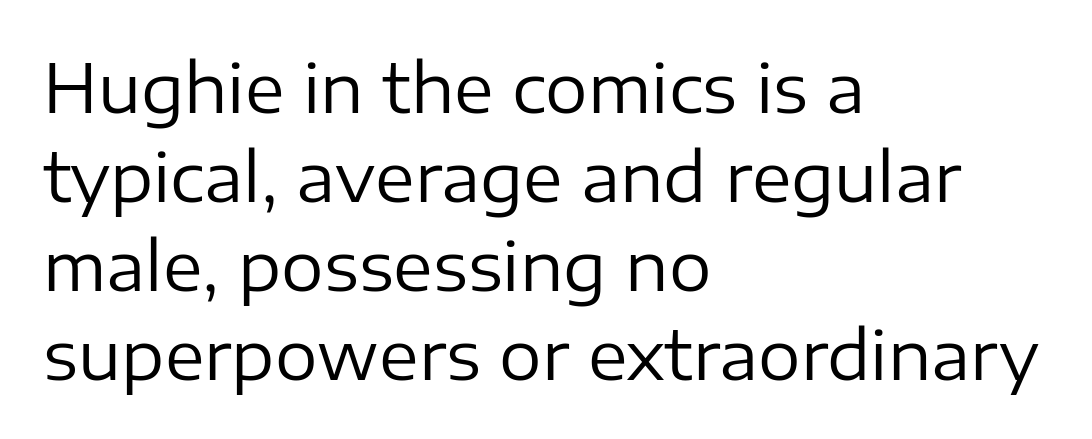
The image shows 67 px regular-weight sans-serif type, upright; set left-aligned, normal line spacing (1.33x), normal letter spacing, not underlined; low stroke contrast and a medium x-height.
